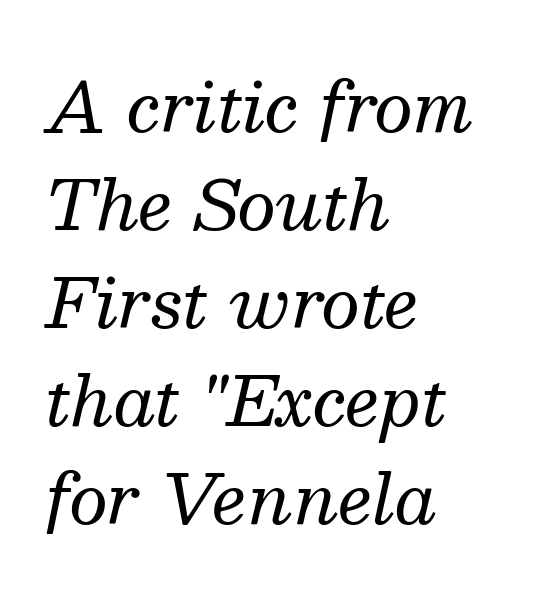
Standard letterfit; no display-style spreading of the glyphs. You could not count columns in this text — the font is proportionally spaced. Is this a heavy cut? Hardly; it is regular or lighter. Leftover space on each line is placed entirely after the last word. Is the type slanted? Yes — the strokes lean at a clear angle.
